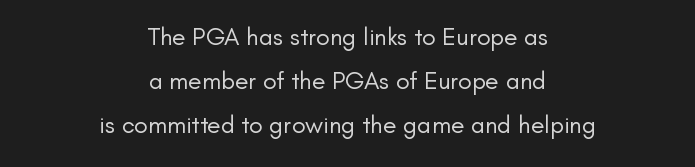
{"italic": "no", "bold": "no", "underline": "no", "align": "center", "line_spacing_ratio": 1.77, "letter_spacing": "normal", "letter_spacing_em": 0.0, "glyph_px": 25}
